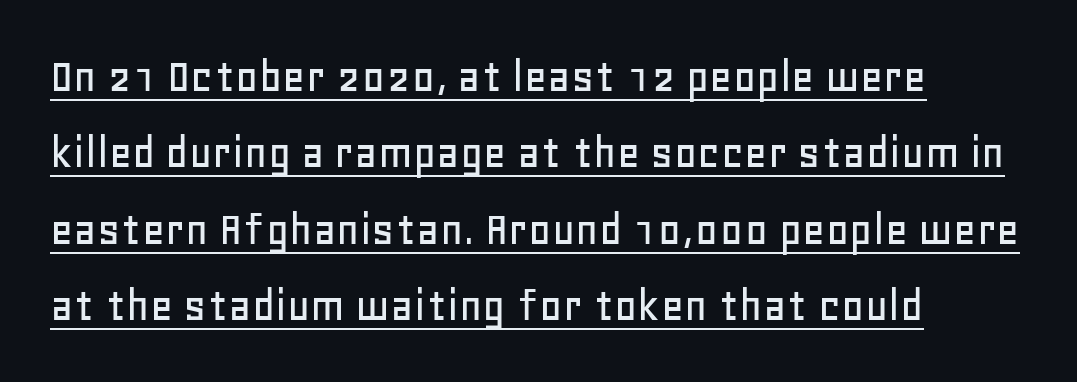
The image shows 50 px sans-serif type, upright; set left-aligned, normal line spacing (1.53x), normal letter spacing, underlined; low stroke contrast and a large x-height.
